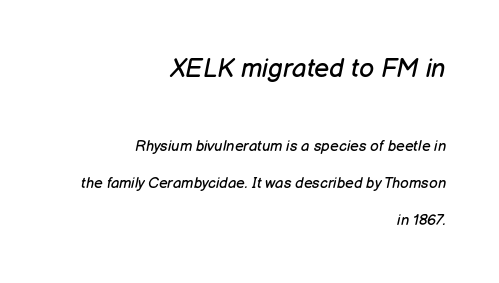
Compared with ordinary roman type, these characters are visibly tilted. Does the copy run flush right? Yes — the right margin is perfectly even. Regarding leading, the lines here are spaced well apart. Characters follow at the spacing the type designer built in. The designer gave the opening block more size than the closing block. Stroke mass is kept to a normal reading level or below.
